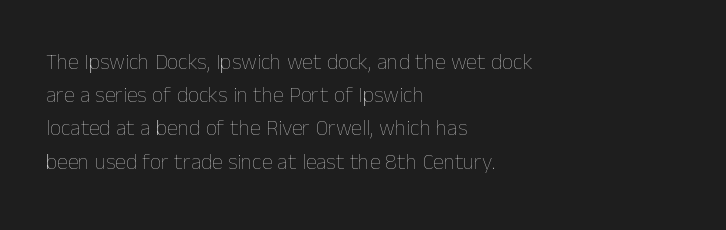
The image shows 22 px text type, upright; set left-aligned, normal line spacing (1.51x), normal letter spacing, not underlined.
